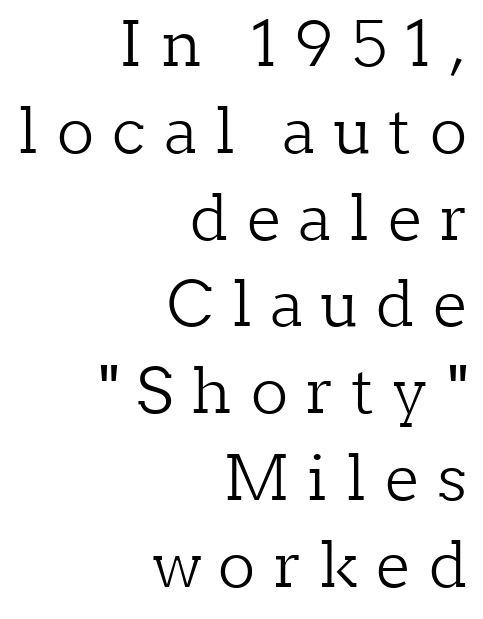
{"serif": "yes", "italic": "no", "bold": "no", "weight": "light", "width": "normal", "stroke_contrast": "low", "x_height": "medium", "monospaced": "no", "underline": "no", "align": "right", "line_spacing": "normal", "line_spacing_ratio": 1.4, "letter_spacing": "wide", "letter_spacing_em": 0.3, "glyph_px": 62}
